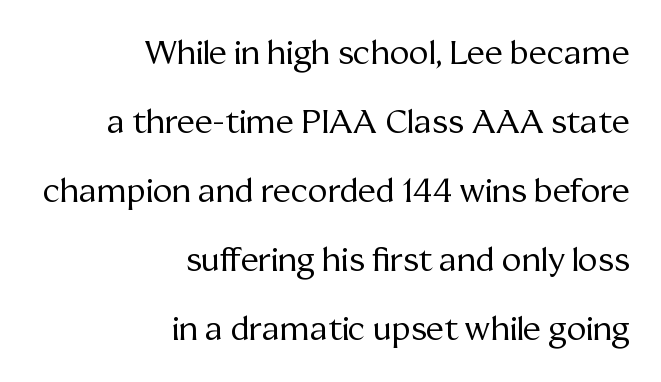
The image shows 33 px regular-weight serif type, upright; set right-aligned, loose line spacing (2.09x), normal letter spacing, not underlined; medium stroke contrast and a medium x-height.
